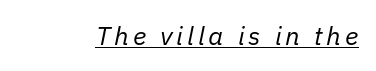
The image shows 26 px text type, italic (leaning right); set underlined.
